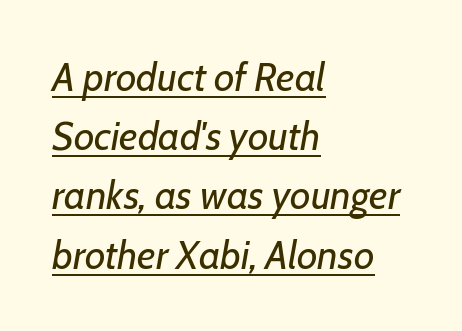
Q: Is the text bold? A: No.
Q: Is the text italic (slanted)? A: Yes, it leans right by about 7 degrees.
Q: Is the text underlined? A: Yes.
Q: How is the paragraph aligned? A: Left-aligned.
Q: Is the spacing between letters normal or unusually wide? A: Normal.
Q: Is the spacing between lines tight, normal or loose? A: Normal.
Q: Width (condensed, normal, or wide)? A: Normal.
Q: Stroke contrast? A: Low.
Q: x-height? A: Medium.
Q: Monospaced? A: No.
